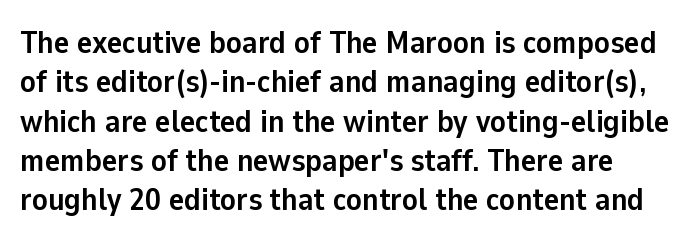
Q: Is the text bold? A: Yes.
Q: Is the text italic (slanted)? A: No, it is upright.
Q: Is the typeface a serif or a sans-serif typeface? A: Sans-serif.
Q: Is the text underlined? A: No.
Q: Is the spacing between letters normal or unusually wide? A: Normal.
Q: Width (condensed, normal, or wide)? A: Normal.
Q: Stroke contrast? A: Low.
Q: x-height? A: Medium.
Q: Monospaced? A: No.
